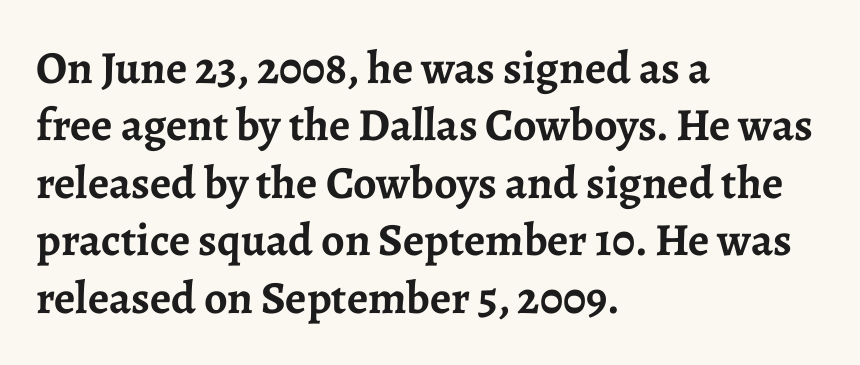
Q: Is the text bold? A: Yes.
Q: Is the text italic (slanted)? A: No, it is upright.
Q: Is the typeface a serif or a sans-serif typeface? A: Serif.
Q: Is the text underlined? A: No.
Q: How is the paragraph aligned? A: Left-aligned.
Q: Is the spacing between letters normal or unusually wide? A: Normal.
Q: Is the spacing between lines tight, normal or loose? A: Normal.
Q: Width (condensed, normal, or wide)? A: Normal.
Q: Stroke contrast? A: Low.
Q: x-height? A: Medium.
Q: Monospaced? A: No.
